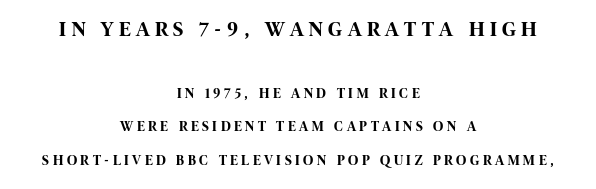
The image shows 21 px bold type, upright; set centered, loose line spacing (2.39x), unusually wide letter spacing (+0.26 em), not underlined; the first (top) block is 1.5x larger.
